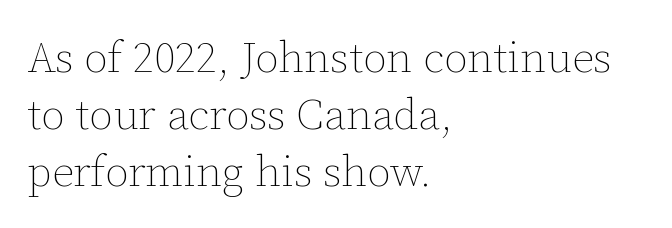
{"italic": "no", "bold": "no", "weight": "thin", "width": "normal", "stroke_contrast": "low", "x_height": "medium", "monospaced": "no", "underline": "no", "align": "left", "line_spacing": "normal", "line_spacing_ratio": 1.32, "letter_spacing": "normal", "letter_spacing_em": 0.0, "glyph_px": 43}
